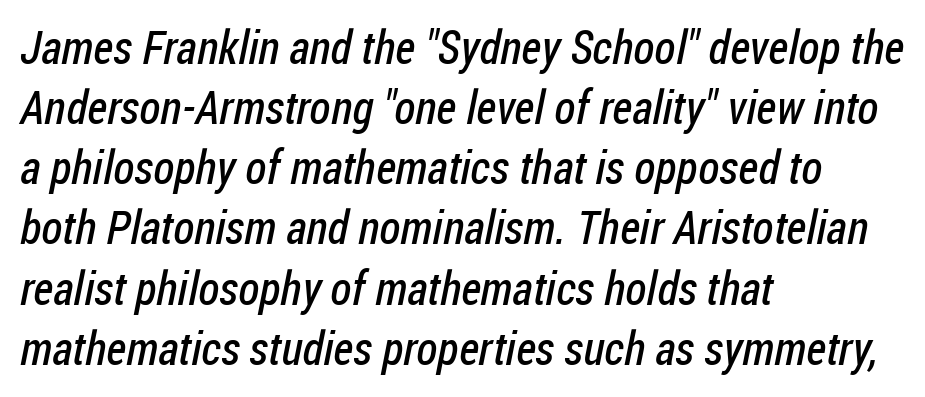
Here the designer chose a conventional face with non-uniform glyph widths. What's the leading like? Ordinary, nothing unusual. Nope, no serifs anywhere on these letters. Between one letter and the next there's only the usual sliver of space. This sample is left-justified, so line endings fall wherever the words run out.
